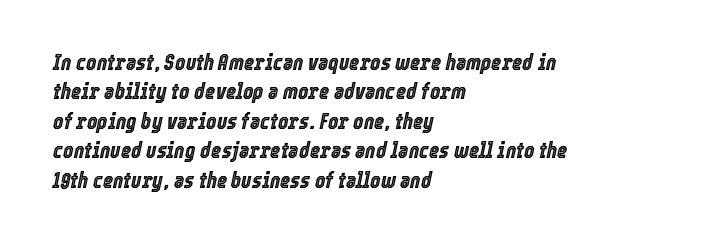
The image shows 22 px text type, italic (leaning right); set left-aligned, normal line spacing (1.34x), normal letter spacing, not underlined.
